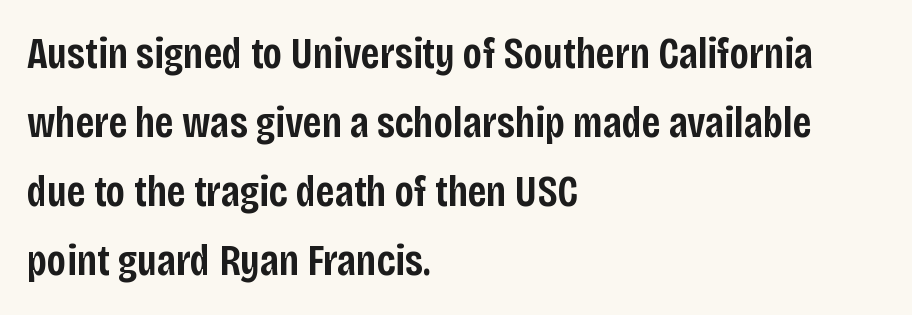
The image shows 44 px semibold, condensed sans-serif type, upright; set left-aligned, normal line spacing (1.57x), normal letter spacing, not underlined; low stroke contrast and a large x-height.
